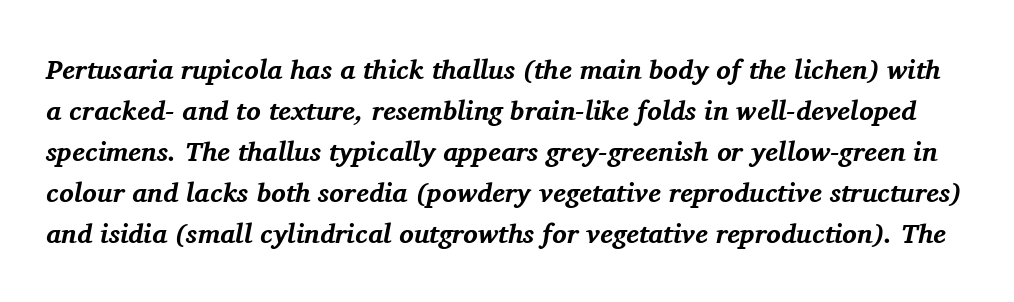
Decoration check: the copy has no underline. The passage shown is emphatically bold. The type is set solid horizontally, with unmodified tracking. What's the leading like? Ordinary, nothing unusual.
